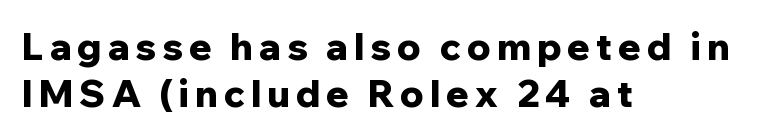
Q: Is the text bold? A: Yes.
Q: Is the text italic (slanted)? A: No, it is upright.
Q: Is the typeface a serif or a sans-serif typeface? A: Sans-serif.
Q: Is the text underlined? A: No.
Q: How is the paragraph aligned? A: Left-aligned.
Q: Is the spacing between lines tight, normal or loose? A: Normal.
Q: Width (condensed, normal, or wide)? A: Normal.
Q: Stroke contrast? A: Low.
Q: x-height? A: Medium.
Q: Monospaced? A: No.
